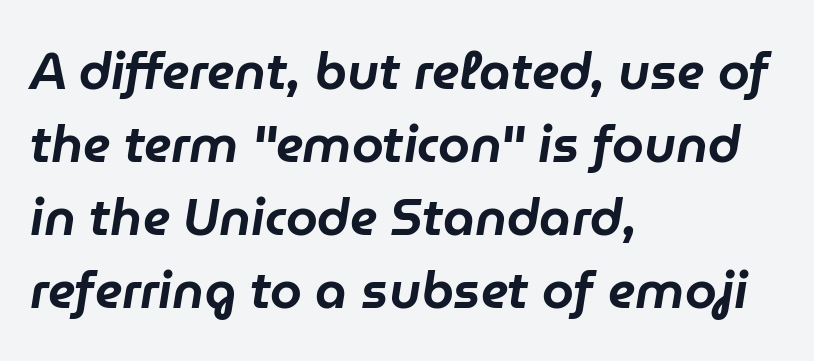
Q: Is the text italic (slanted)? A: Yes, it leans right by about 9 degrees.
Q: Is the text underlined? A: No.
Q: How is the paragraph aligned? A: Left-aligned.
Q: Is the spacing between letters normal or unusually wide? A: Normal.
Q: Is the spacing between lines tight, normal or loose? A: Normal.
Q: Width (condensed, normal, or wide)? A: Normal.
Q: Stroke contrast? A: Low.
Q: x-height? A: Medium.
Q: Monospaced? A: No.
